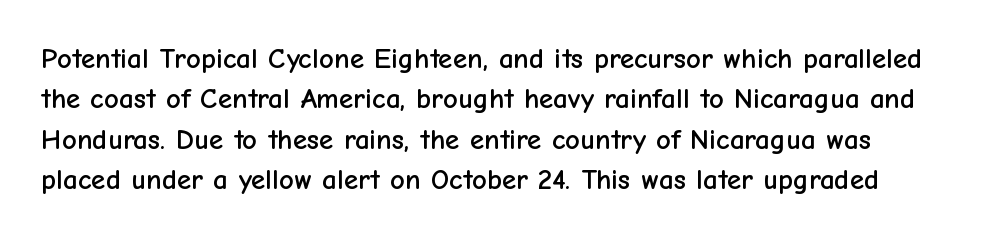
The image shows 29 px sans-serif type, upright; set normal line spacing (1.39x), normal letter spacing, not underlined; low stroke contrast and a medium x-height.
